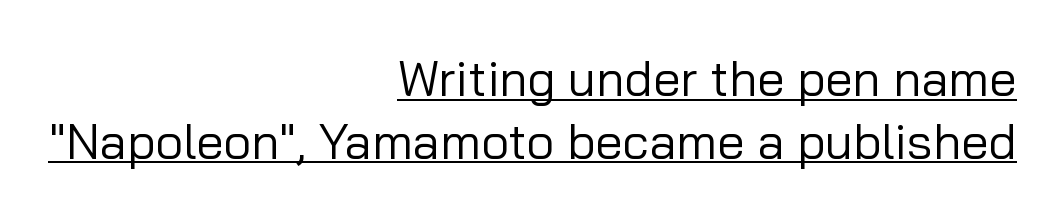
Look at the tracking — it's just the regular setting, nothing added. Does a line run under the words? Yes, clearly. This is the regular roman posture of the typeface. Line spacing here is normal. Stems and bowls with no extra thickness — not bold. The rendering shows plain stroke endings on the letterforms — a sans-serif design.
